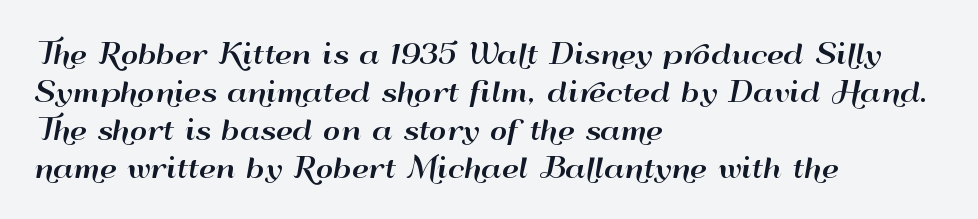
Q: Is the text italic (slanted)? A: Yes.
Q: Is the text underlined? A: No.
Q: How is the paragraph aligned? A: Left-aligned.
Q: Is the spacing between letters normal or unusually wide? A: Normal.
Q: Is the spacing between lines tight, normal or loose? A: Normal.
